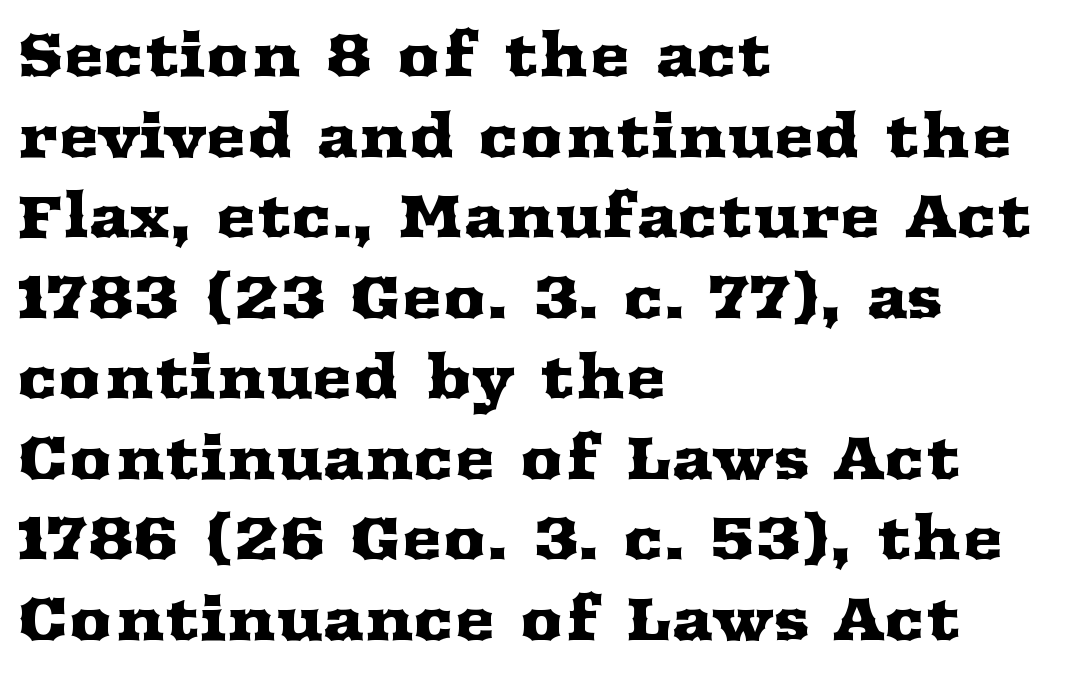
The type is set solid horizontally, with unmodified tracking. The letters stand upright; this is a roman face. Regarding leading, the lines here are spaced in the standard way. You could not count columns in this text — the font is proportionally spaced. Serif or sans? Serif — the stroke terminals have little feet. The zone under the glyphs is completely vacant.
